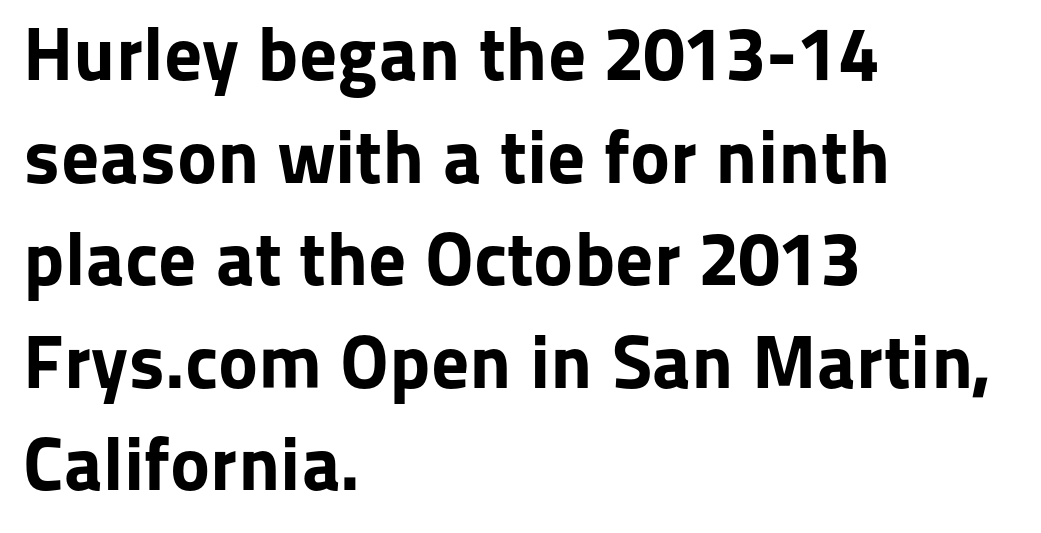
{"serif": "no", "italic": "no", "bold": "yes", "weight": "bold", "width": "normal", "stroke_contrast": "low", "x_height": "medium", "monospaced": "no", "underline": "no", "align": "left", "line_spacing": "normal", "line_spacing_ratio": 1.35, "letter_spacing": "normal", "letter_spacing_em": 0.0, "glyph_px": 76}
